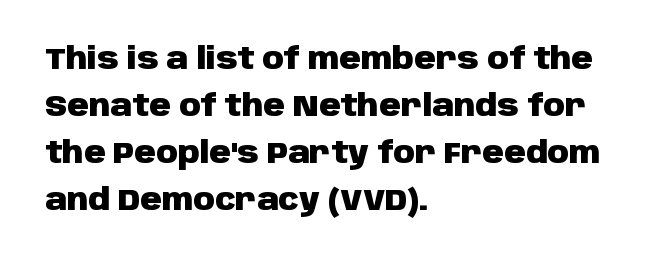
The face used here is a sans, in the tradition of grotesques and geometrics. A clean baseline with only descenders dipping below it. The face used here is rendered with its standard letterfit. Does the copy run flush right? No — it runs flush left.
